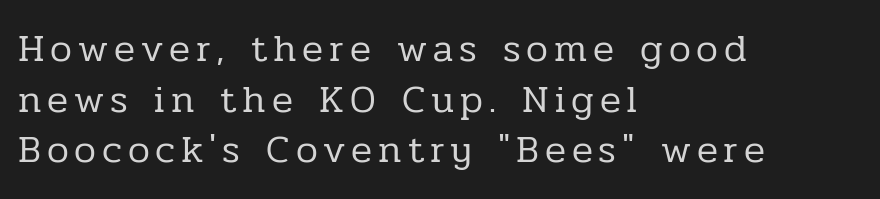
The image shows 39 px regular-weight serif type, upright; set left-aligned, normal line spacing (1.3x), not underlined; low stroke contrast and a medium x-height.
